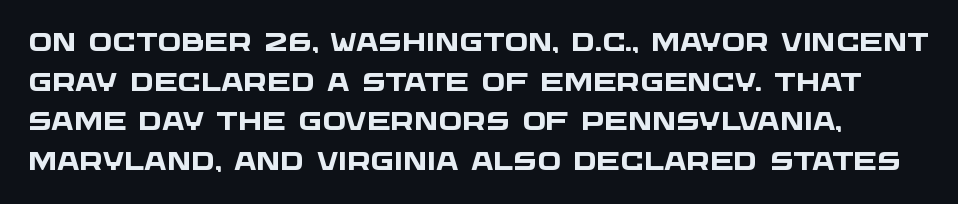
Q: Is the text bold? A: Yes.
Q: Is the text underlined? A: No.
Q: Is the spacing between letters normal or unusually wide? A: Normal.
Q: Is the spacing between lines tight, normal or loose? A: Normal.
